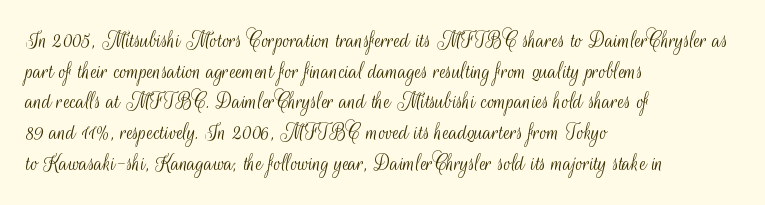
{"bold": "no", "underline": "no", "align": "left", "line_spacing": "normal", "line_spacing_ratio": 1.28, "letter_spacing": "normal", "letter_spacing_em": 0.0, "glyph_px": 24}
